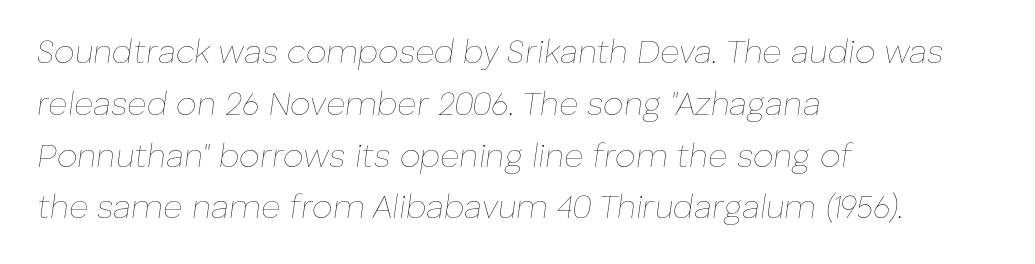
Q: Is the text bold? A: No.
Q: Is the text italic (slanted)? A: Yes, it leans right by about 8 degrees.
Q: Is the text underlined? A: No.
Q: How is the paragraph aligned? A: Left-aligned.
Q: Is the spacing between letters normal or unusually wide? A: Normal.
Q: Is the spacing between lines tight, normal or loose? A: Normal.
Q: Width (condensed, normal, or wide)? A: Normal.
Q: Stroke contrast? A: Low.
Q: x-height? A: Medium.
Q: Monospaced? A: No.
